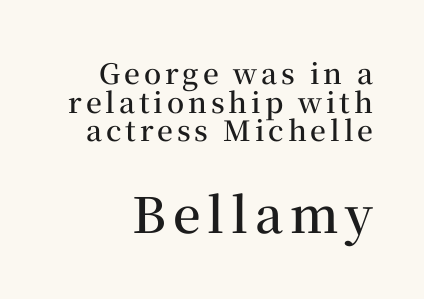
The image shows 49 px semibold serif type, upright; set tight line spacing (1.02x), not underlined; the second (bottom) block is 1.75x larger; medium stroke contrast and a medium x-height.
